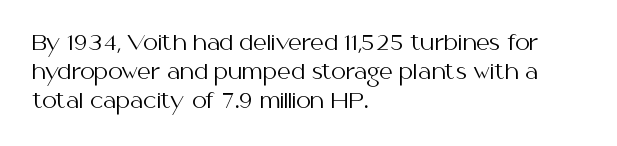
{"italic": "no", "bold": "no", "underline": "no", "align": "left", "line_spacing": "normal", "line_spacing_ratio": 1.38, "letter_spacing": "normal", "letter_spacing_em": 0.0, "glyph_px": 21}
